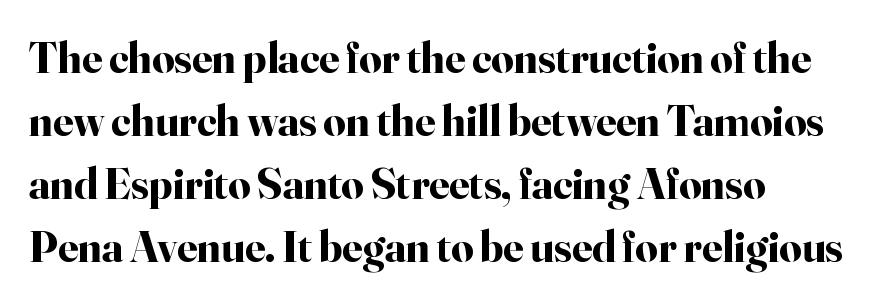
{"serif": "yes", "italic": "no", "bold": "yes", "weight": "bold", "width": "normal", "stroke_contrast": "high", "x_height": "small", "monospaced": "no", "underline": "no", "line_spacing": "normal", "line_spacing_ratio": 1.43, "letter_spacing": "normal", "letter_spacing_em": 0.0, "glyph_px": 44}
